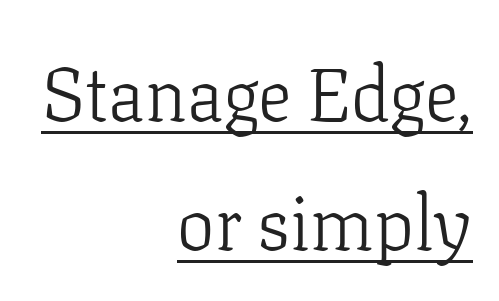
Q: Is the text bold? A: No.
Q: Is the text italic (slanted)? A: No, it is upright.
Q: Is the typeface a serif or a sans-serif typeface? A: Serif.
Q: Is the text underlined? A: Yes.
Q: How is the paragraph aligned? A: Right-aligned.
Q: Is the spacing between letters normal or unusually wide? A: Normal.
Q: Width (condensed, normal, or wide)? A: Normal.
Q: Stroke contrast? A: Low.
Q: x-height? A: Medium.
Q: Monospaced? A: No.
